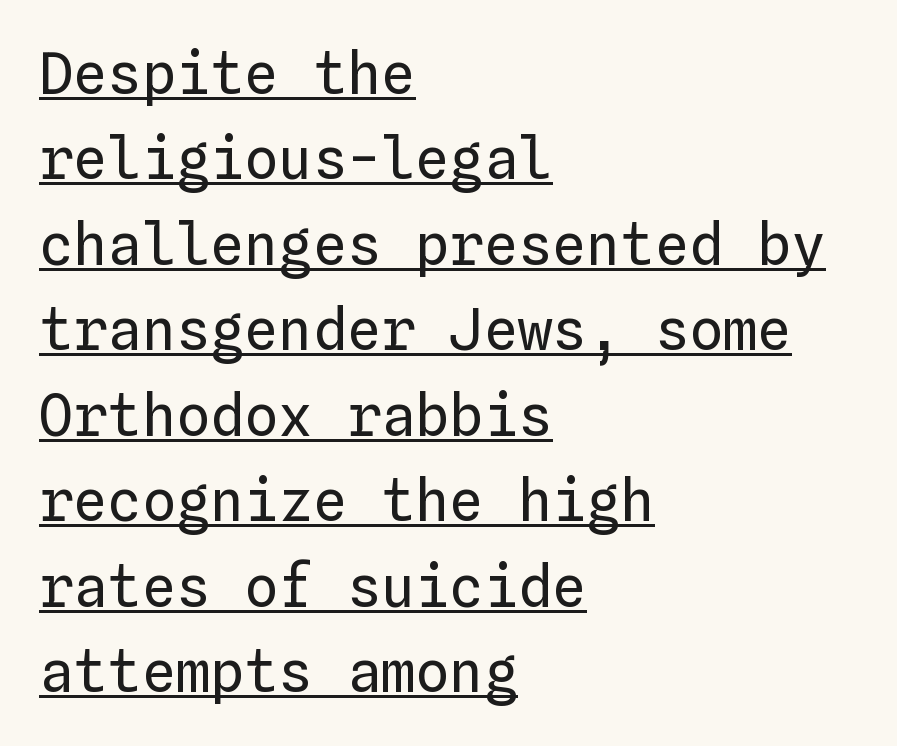
Q: Is the text bold? A: No.
Q: Is the text italic (slanted)? A: No, it is upright.
Q: Is the text underlined? A: Yes.
Q: How is the paragraph aligned? A: Left-aligned.
Q: Is the spacing between letters normal or unusually wide? A: Normal.
Q: Is the spacing between lines tight, normal or loose? A: Normal.
Q: Width (condensed, normal, or wide)? A: Normal.
Q: Stroke contrast? A: Low.
Q: x-height? A: Medium.
Q: Monospaced? A: Yes.
